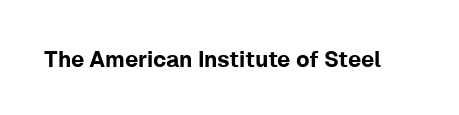
Tall strokes in this sample are plumb rather than angled. Short note: letters normally spaced. Lines of text with bare space underneath.
